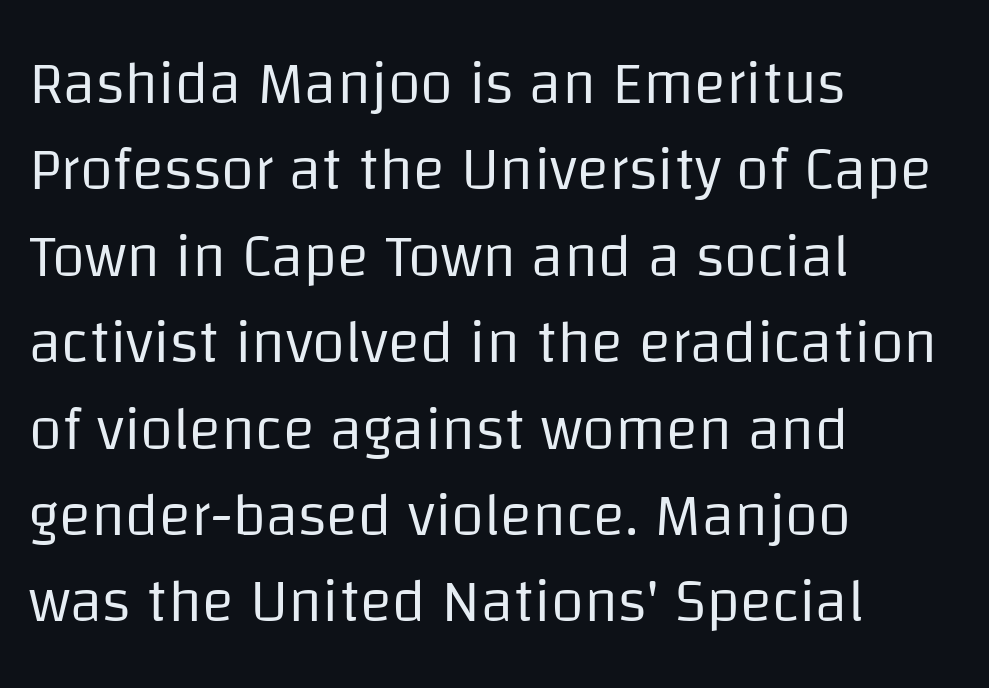
Q: Is the text bold? A: No.
Q: Is the text italic (slanted)? A: No, it is upright.
Q: Is the typeface a serif or a sans-serif typeface? A: Sans-serif.
Q: Is the text underlined? A: No.
Q: How is the paragraph aligned? A: Left-aligned.
Q: Is the spacing between letters normal or unusually wide? A: Normal.
Q: Is the spacing between lines tight, normal or loose? A: Normal.
Q: Width (condensed, normal, or wide)? A: Normal.
Q: Stroke contrast? A: Low.
Q: x-height? A: Large.
Q: Monospaced? A: No.
